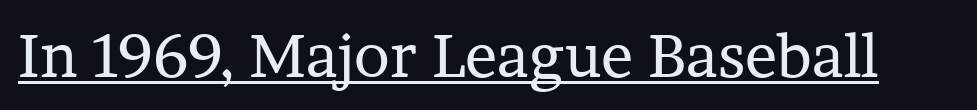
Q: Is the text bold? A: No.
Q: Is the text italic (slanted)? A: No, it is upright.
Q: Is the typeface a serif or a sans-serif typeface? A: Serif.
Q: Is the text underlined? A: Yes.
Q: Is the spacing between letters normal or unusually wide? A: Normal.
Q: Width (condensed, normal, or wide)? A: Normal.
Q: Stroke contrast? A: Low.
Q: x-height? A: Medium.
Q: Monospaced? A: No.
